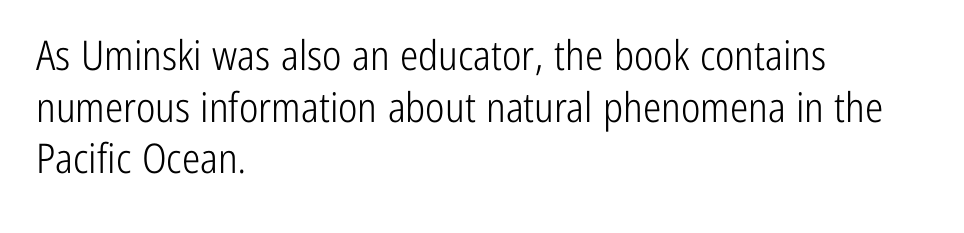
{"serif": "no", "italic": "no", "bold": "no", "weight": "light", "width": "condensed", "stroke_contrast": "low", "x_height": "medium", "monospaced": "no", "underline": "no", "align": "left", "line_spacing": "normal", "line_spacing_ratio": 1.26, "letter_spacing": "normal", "letter_spacing_em": 0.0, "glyph_px": 41}
